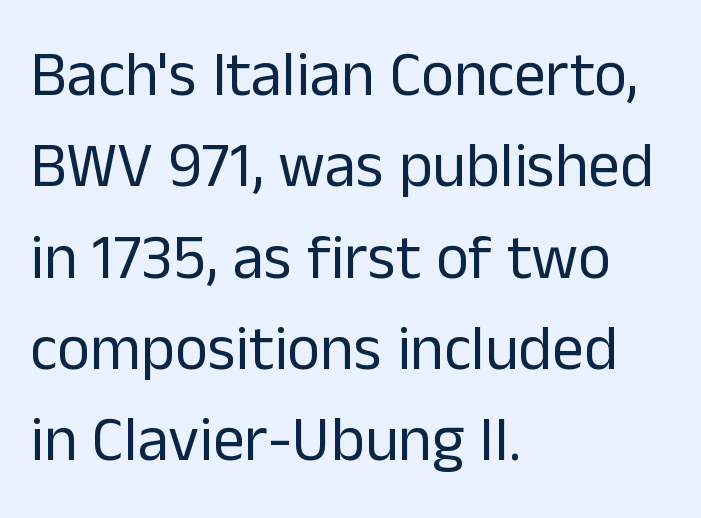
The type sits square on the baseline with zero lean. Check under the words: just untouched page. Standard letterfit; no display-style spreading of the glyphs. Spacing verdict: proportional, widths tailored to each character. In terms of letterform style, serifs are entirely absent.
